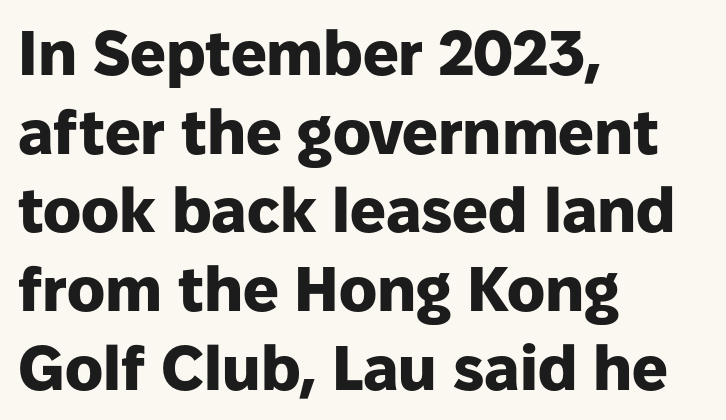
These lines are composed in type without serifs. The face used here is proportionally spaced, like ordinary book or web type. Caption: standard tracking, unaltered. Rule under the text: the space is simply empty. Italic: no, the glyphs are upright roman.
